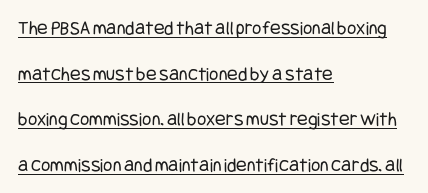
Q: Is the text bold? A: No.
Q: Is the text italic (slanted)? A: No, it is upright.
Q: Is the text underlined? A: Yes.
Q: How is the paragraph aligned? A: Left-aligned.
Q: Is the spacing between letters normal or unusually wide? A: Normal.
Q: Is the spacing between lines tight, normal or loose? A: Loose.
